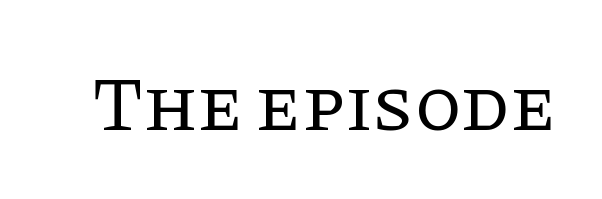
Are there feet on the stems? There are — it's a serif. The passage shown is typed in a proportional face where columns would drift. Nope, not italic — everything's standing straight. The face used here is rendered with its standard letterfit. Unmarked baselines from the first word to the last.
